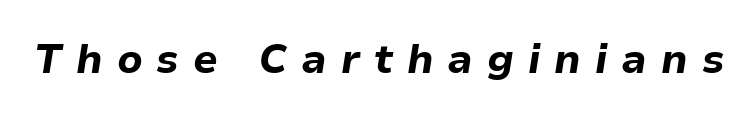
Note the varied advance widths — an 'i' is clearly narrower than an 'm'. Tracking here is generous; glyphs stand well apart from one another. The passage shown leans; its letterforms are oblique. Glance below the letters and you will spot only blank space.
